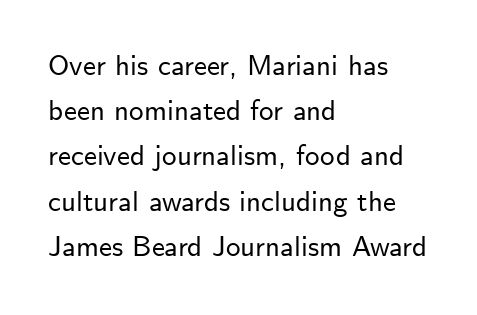
Q: Is the text italic (slanted)? A: No, it is upright.
Q: Is the typeface a serif or a sans-serif typeface? A: Sans-serif.
Q: Is the text underlined? A: No.
Q: How is the paragraph aligned? A: Left-aligned.
Q: Is the spacing between letters normal or unusually wide? A: Normal.
Q: Is the spacing between lines tight, normal or loose? A: Normal.
Q: Width (condensed, normal, or wide)? A: Normal.
Q: Stroke contrast? A: Low.
Q: x-height? A: Small.
Q: Monospaced? A: No.
